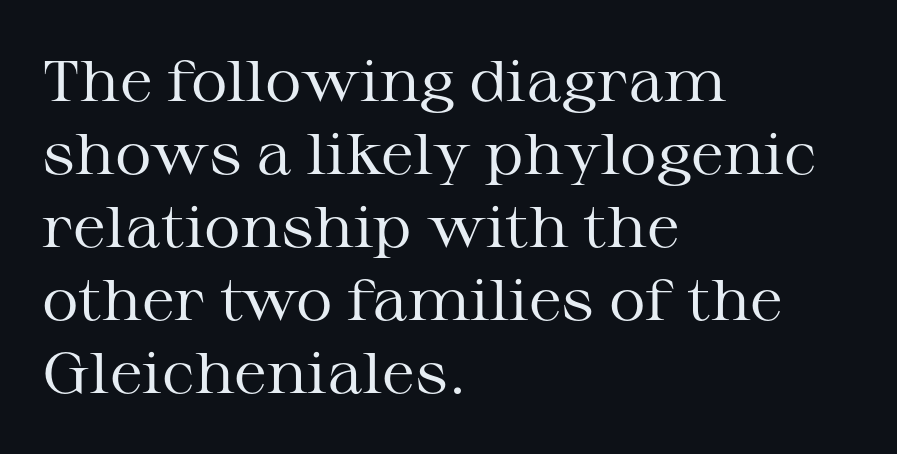
The space beneath each line is pristine and unruled. Stem width sits at or under what a default text font uses. The letters advance in unequal steps, a hallmark of proportional type. The rag falls on the right side of this text block. This sample uses an upright cut, with every glyph sitting square on the baseline. The tracking reads as untouched default to a designer's eye.
